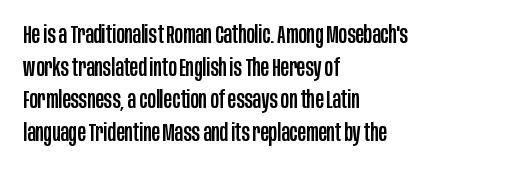
Q: Is the text italic (slanted)? A: No, it is upright.
Q: Is the text underlined? A: No.
Q: How is the paragraph aligned? A: Left-aligned.
Q: Is the spacing between letters normal or unusually wide? A: Normal.
Q: Is the spacing between lines tight, normal or loose? A: Normal.
